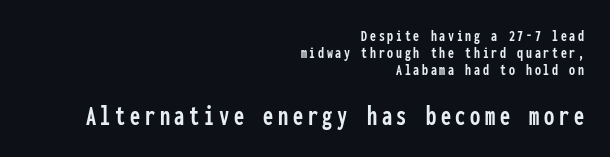
{"serif": "no", "italic": "no", "width": "condensed", "stroke_contrast": "low", "x_height": "medium", "monospaced": "yes", "underline": "no", "align": "right", "line_spacing": "tight", "line_spacing_ratio": 0.99, "larger_block": "second", "size_ratio": 1.71, "glyph_px": 29}
